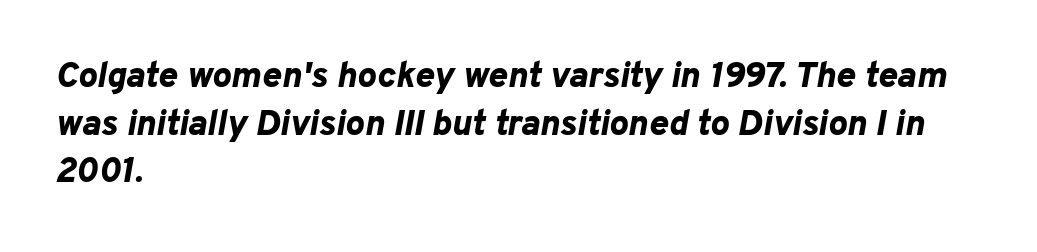
Honestly, the row spacing looks completely unremarkable. The rendering keeps characters at their native spacing. Chunky letters — that's bold for sure. Glance below the letters and you will spot only blank space.
